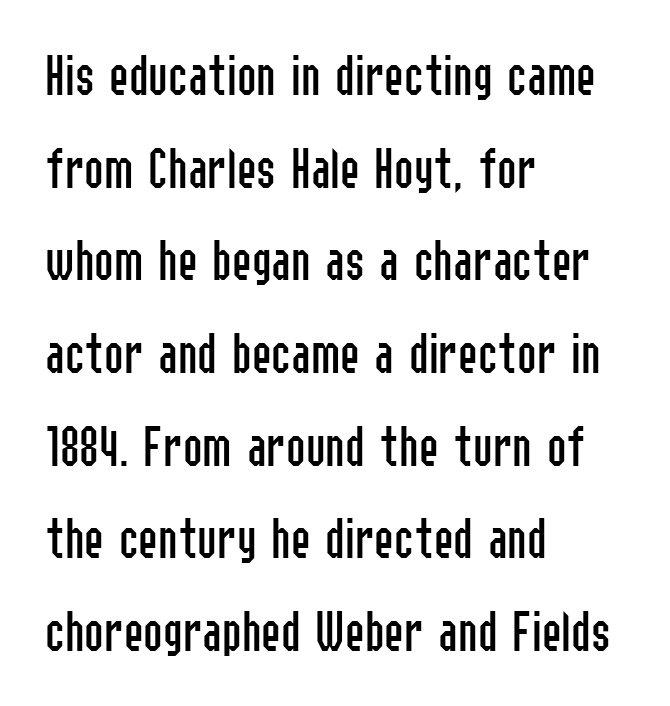
{"serif": "no", "italic": "no", "bold": "no", "weight": "regular", "width": "condensed", "stroke_contrast": "low", "x_height": "medium", "monospaced": "no", "underline": "no", "align": "left", "line_spacing": "normal", "line_spacing_ratio": 1.57, "letter_spacing": "normal", "letter_spacing_em": 0.0, "glyph_px": 59}
